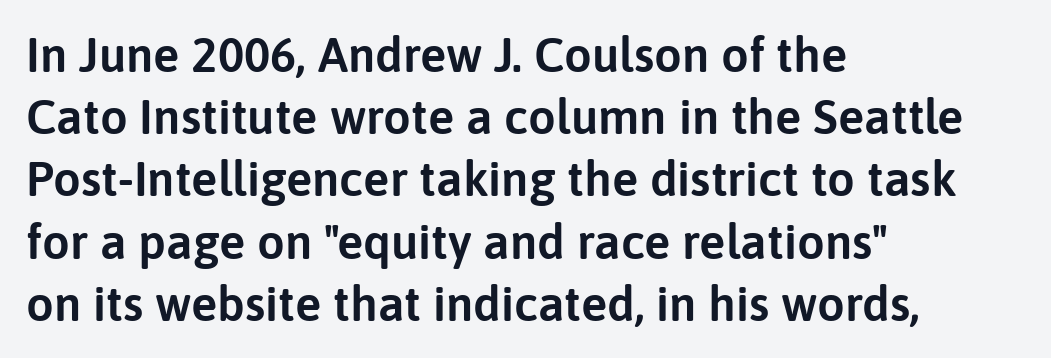
The image shows 49 px sans-serif type, upright; set left-aligned, normal line spacing (1.27x), normal letter spacing, not underlined; low stroke contrast and a medium x-height.
